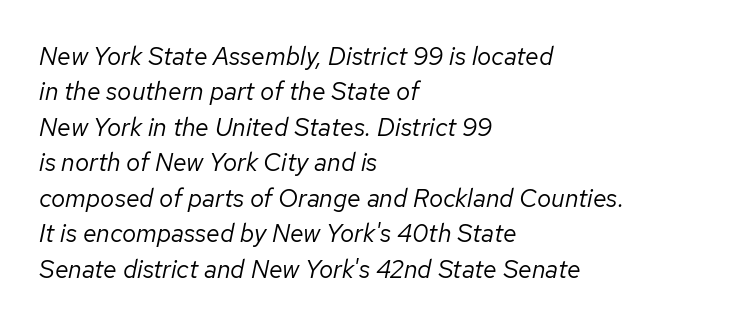
The image shows 25 px text type, italic (leaning right); set left-aligned, normal line spacing (1.42x), normal letter spacing, not underlined.
